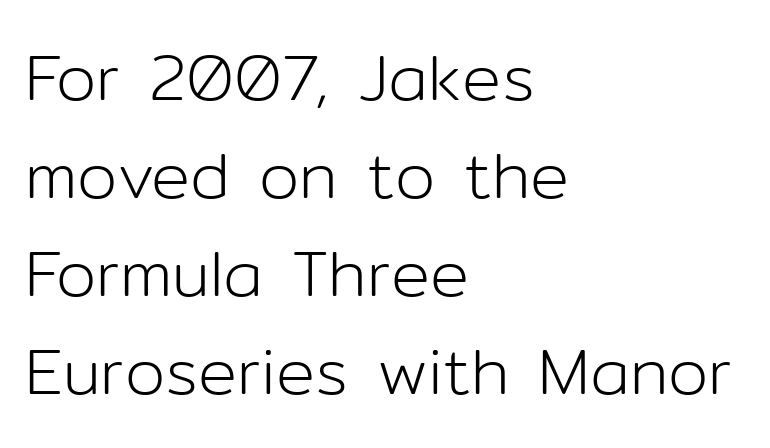
The image shows 65 px light sans-serif type, upright; set left-aligned, normal line spacing (1.51x), normal letter spacing, not underlined; low stroke contrast and a medium x-height.
